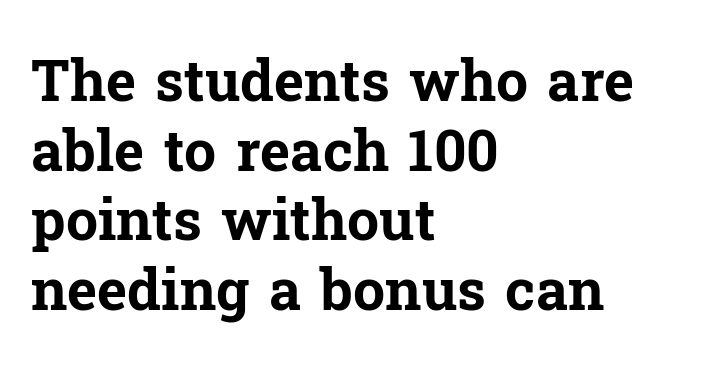
{"serif": "yes", "italic": "no", "bold": "yes", "weight": "bold", "width": "normal", "stroke_contrast": "low", "x_height": "medium", "monospaced": "no", "underline": "no", "align": "left", "line_spacing_ratio": 1.22, "letter_spacing": "normal", "letter_spacing_em": 0.0, "glyph_px": 57}
